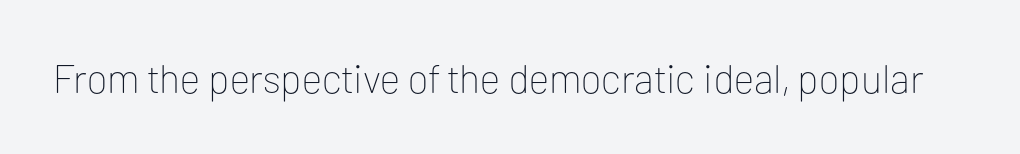
The image shows 40 px thin sans-serif type, upright; set normal letter spacing, not underlined; low stroke contrast and a medium x-height.
